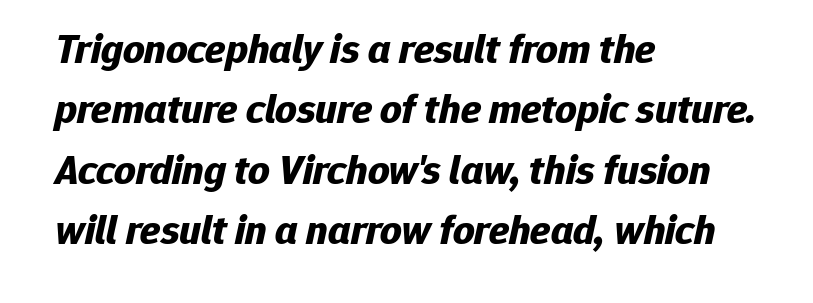
Q: Is the text bold? A: Yes.
Q: Is the text italic (slanted)? A: Yes, it leans right by about 12 degrees.
Q: Is the text underlined? A: No.
Q: How is the paragraph aligned? A: Left-aligned.
Q: Is the spacing between letters normal or unusually wide? A: Normal.
Q: Is the spacing between lines tight, normal or loose? A: Normal.
Q: Width (condensed, normal, or wide)? A: Normal.
Q: Stroke contrast? A: Low.
Q: x-height? A: Medium.
Q: Monospaced? A: No.
